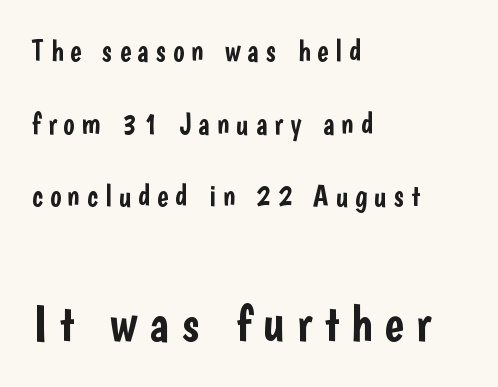
{"serif": "no", "italic": "no", "width": "condensed", "stroke_contrast": "low", "x_height": "medium", "monospaced": "no", "underline": "no", "align": "left", "line_spacing": "loose", "line_spacing_ratio": 2.42, "letter_spacing": "wide", "letter_spacing_em": 0.23, "larger_block": "second", "size_ratio": 1.73, "glyph_px": 52}
